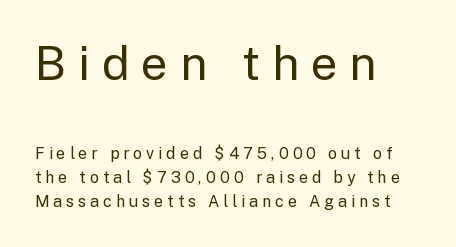
{"serif": "no", "italic": "no", "bold": "no", "weight": "regular", "width": "normal", "stroke_contrast": "low", "x_height": "medium", "monospaced": "no", "underline": "no", "align": "left", "line_spacing": "normal", "line_spacing_ratio": 1.5, "letter_spacing": "wide", "letter_spacing_em": 0.25, "larger_block": "first", "size_ratio": 2.94, "glyph_px": 47}
